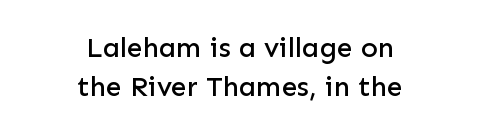
The image shows 28 px sans-serif type, upright; set centered, normal line spacing (1.38x), normal letter spacing, not underlined; low stroke contrast and a medium x-height.
